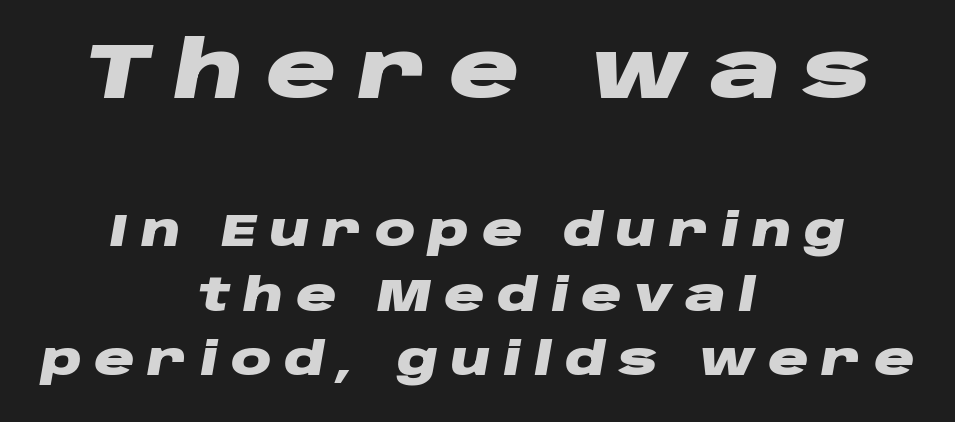
{"italic": "yes", "lean": "right", "slant_degrees": 10, "bold": "yes", "weight": "heavy", "width": "wide", "stroke_contrast": "low", "x_height": "large", "monospaced": "no", "underline": "no", "align": "center", "line_spacing": "normal", "line_spacing_ratio": 1.44, "letter_spacing": "wide", "letter_spacing_em": 0.28, "larger_block": "first", "size_ratio": 1.73, "glyph_px": 78}
